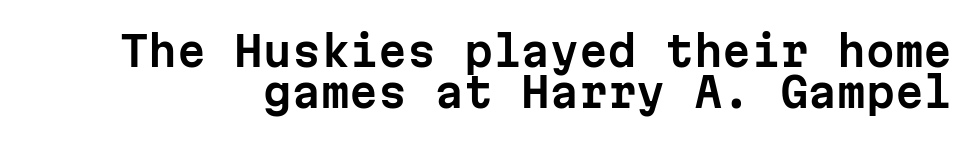
Letter spacing: default. The lettering stays uniformly vertical, giving the passage a roman look. A typesetter would call this monospace, since all characters share one set width. Nothing sits at the stroke ends, so this counts as sans-serif. The space beneath each line is pristine and unruled. This block would grow much taller if given ordinary leading; it's compressed now.
